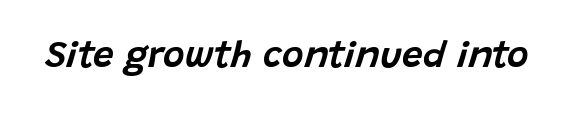
Q: Is the text italic (slanted)? A: Yes, it leans right by about 15 degrees.
Q: Is the text underlined? A: No.
Q: Is the spacing between letters normal or unusually wide? A: Normal.
Q: Width (condensed, normal, or wide)? A: Normal.
Q: Stroke contrast? A: Low.
Q: x-height? A: Large.
Q: Monospaced? A: No.
